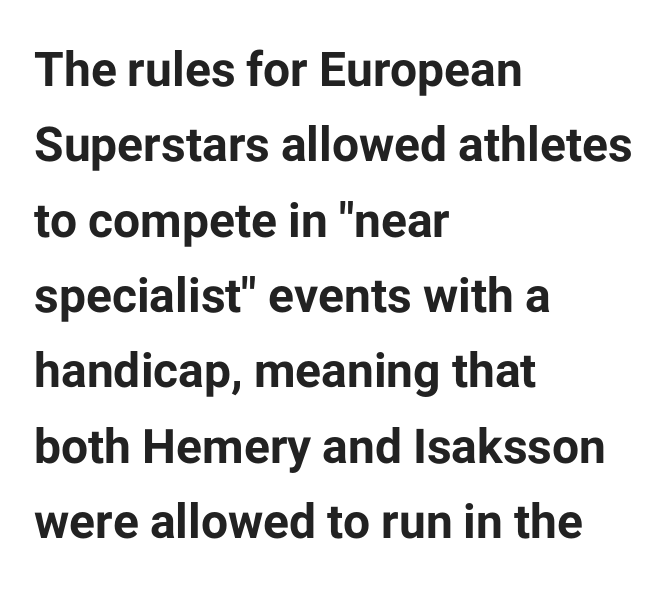
Is the letter spacing exaggerated? No — it looks like the ordinary default. The characters display no serif detailing; their extremities are plain. Has an underline been added? It has not. Here the designer chose a conventional face with non-uniform glyph widths.
